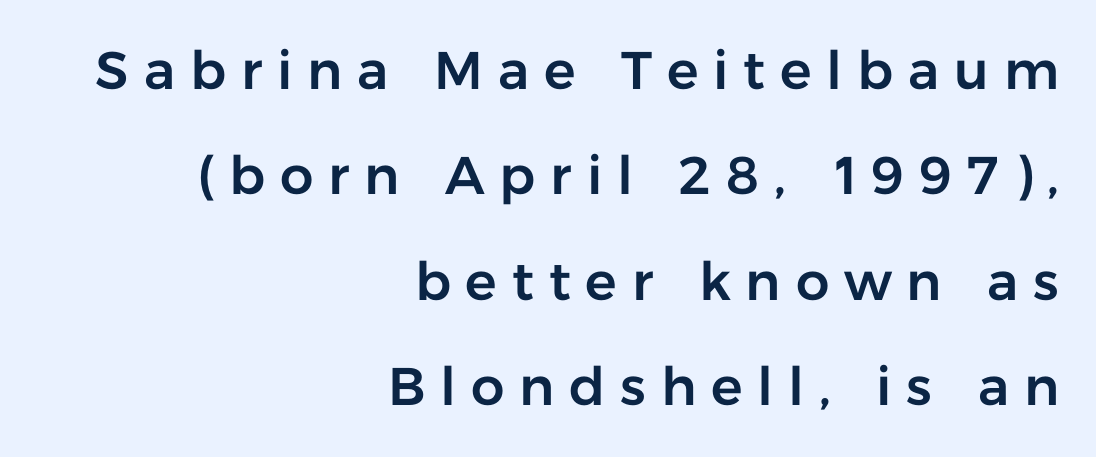
The image shows 53 px sans-serif type, upright; set right-aligned, loose line spacing (1.99x), unusually wide letter spacing (+0.28 em), not underlined; low stroke contrast and a medium x-height.
